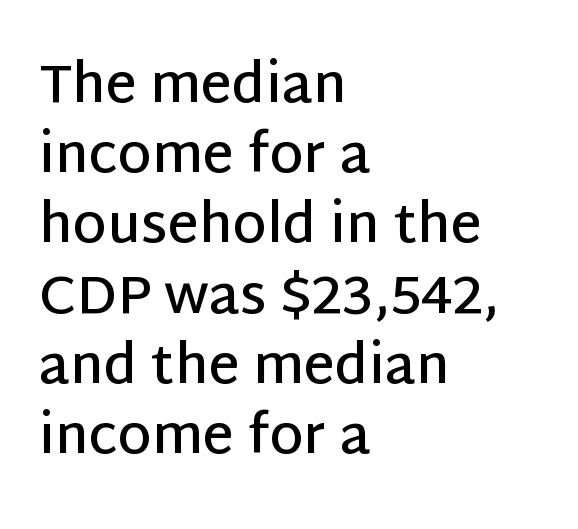
The image shows 54 px semibold sans-serif type, upright; set left-aligned, normal line spacing (1.3x), normal letter spacing, not underlined; low stroke contrast and a large x-height.
